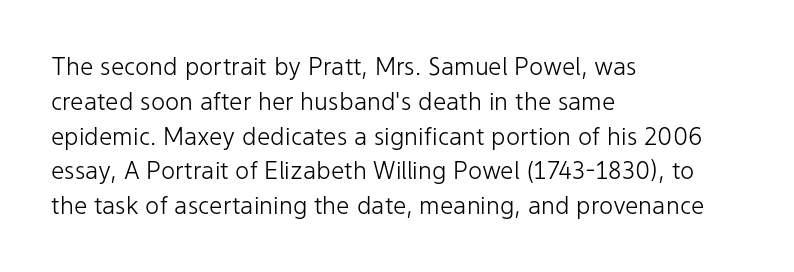
{"italic": "no", "bold": "no", "underline": "no", "align": "left", "line_spacing": "normal", "line_spacing_ratio": 1.45, "letter_spacing": "normal", "letter_spacing_em": 0.0, "glyph_px": 24}
